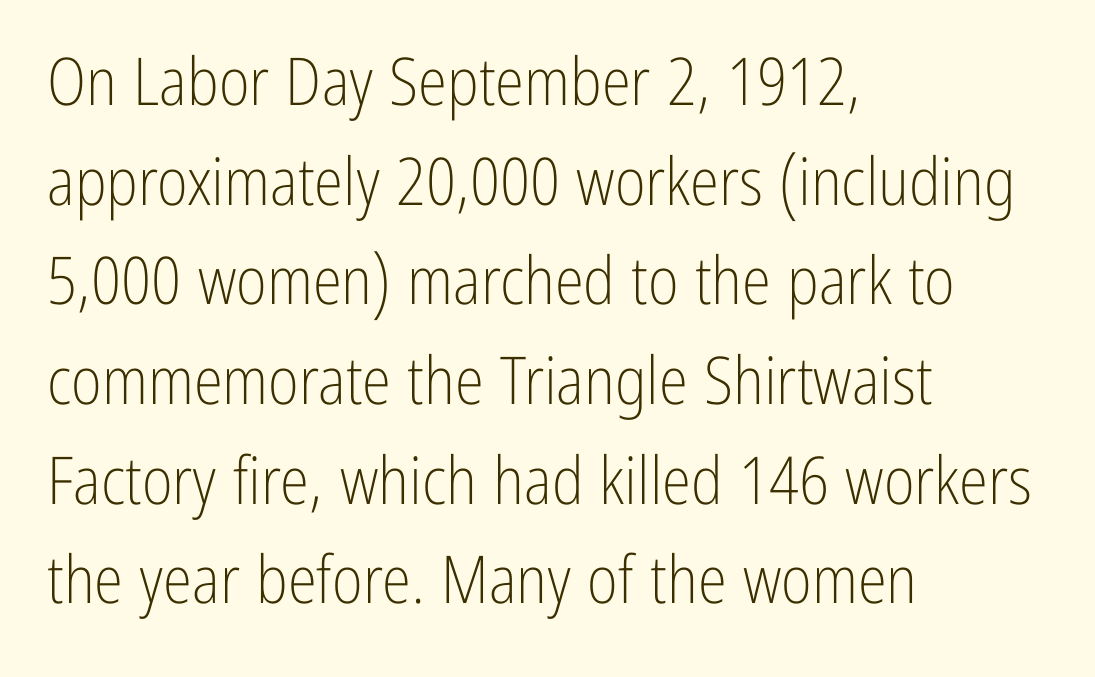
Nothing sits at the stroke ends, so this counts as sans-serif. Honestly, the row spacing looks completely unremarkable. The passage is arranged the way most books set body copy — flush left. The rendering keeps characters at their native spacing. Italic: no, the glyphs are upright roman.
